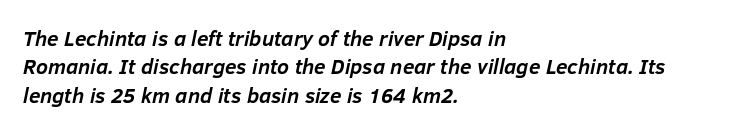
The face used here has a pronounced slope to its letters. The horizontal fit of the characters is conventional and even. A full-strength bold gives these letters their thick strokes. The compositor pushed each line to the left boundary. Descender tails drop into unmarked territory.
